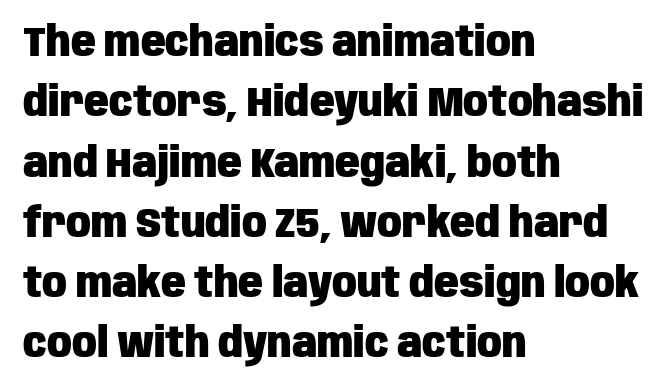
{"serif": "no", "italic": "no", "bold": "yes", "weight": "heavy", "width": "condensed", "stroke_contrast": "low", "x_height": "large", "monospaced": "no", "underline": "no", "align": "left", "line_spacing": "normal", "line_spacing_ratio": 1.47, "letter_spacing": "normal", "letter_spacing_em": 0.0, "glyph_px": 41}
